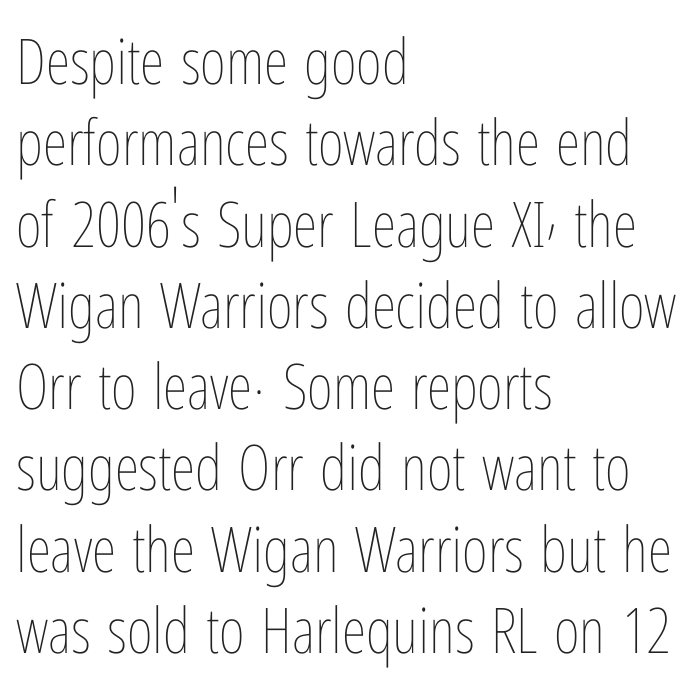
This is roman type, the default non-slanted kind. Varying glyph widths throughout — classic text-font behaviour. Is the block centered? No — it sits flush against the left margin. Heft: none added — not bold.
